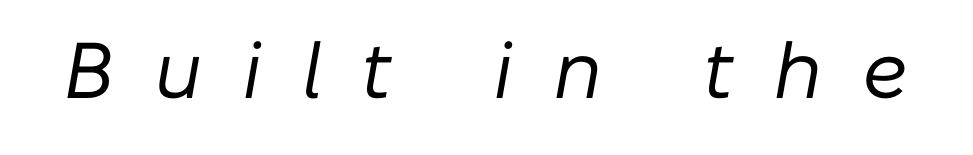
The image shows 79 px regular-weight type, italic (leaning right); set unusually wide letter spacing (+0.5 em), not underlined; low stroke contrast and a medium x-height.
